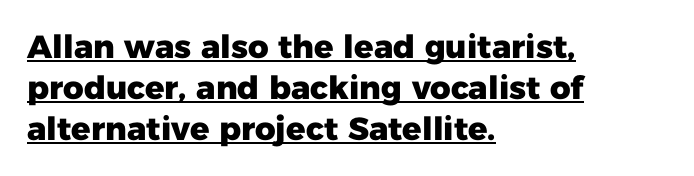
{"serif": "no", "italic": "no", "bold": "yes", "weight": "heavy", "width": "normal", "stroke_contrast": "low", "x_height": "medium", "monospaced": "no", "underline": "yes", "align": "left", "line_spacing": "normal", "line_spacing_ratio": 1.28, "letter_spacing": "normal", "letter_spacing_em": 0.0, "glyph_px": 32}
